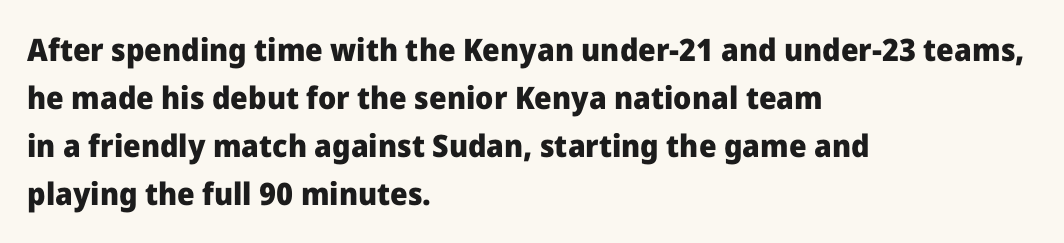
{"serif": "no", "italic": "no", "bold": "yes", "weight": "heavy", "width": "normal", "stroke_contrast": "low", "x_height": "medium", "monospaced": "no", "underline": "no", "align": "left", "line_spacing": "normal", "line_spacing_ratio": 1.55, "letter_spacing": "normal", "letter_spacing_em": 0.0, "glyph_px": 31}
